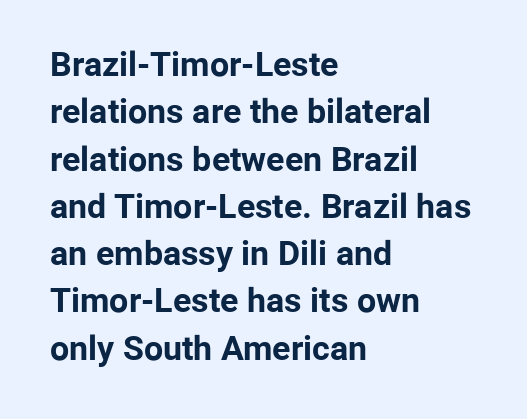
Q: Is the text bold? A: Yes.
Q: Is the text italic (slanted)? A: No, it is upright.
Q: Is the typeface a serif or a sans-serif typeface? A: Sans-serif.
Q: Is the text underlined? A: No.
Q: How is the paragraph aligned? A: Left-aligned.
Q: Is the spacing between letters normal or unusually wide? A: Normal.
Q: Is the spacing between lines tight, normal or loose? A: Normal.
Q: Width (condensed, normal, or wide)? A: Normal.
Q: Stroke contrast? A: Low.
Q: x-height? A: Medium.
Q: Monospaced? A: No.
